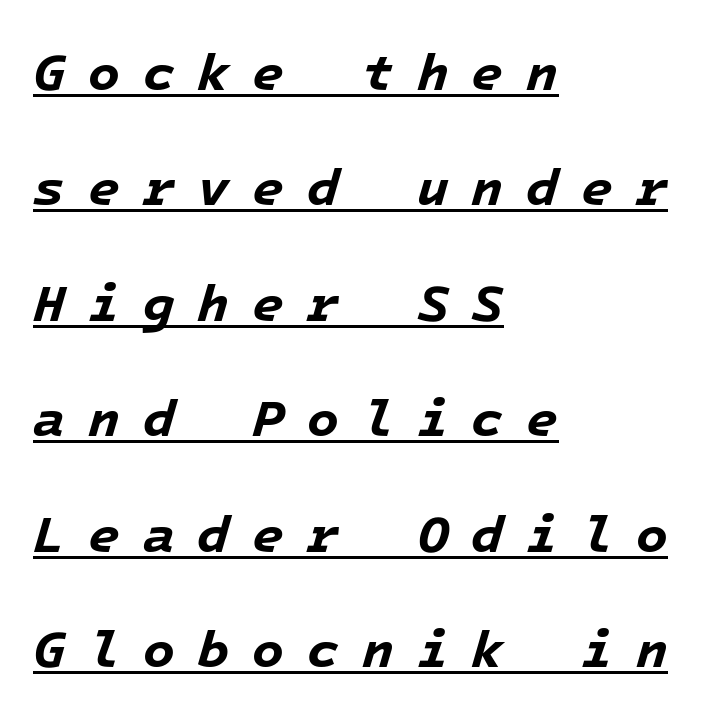
The image shows 52 px bold type, italic (leaning right), monospaced; set left-aligned, loose line spacing (2.22x), unusually wide letter spacing (+0.44 em), underlined; low stroke contrast and a medium x-height.
